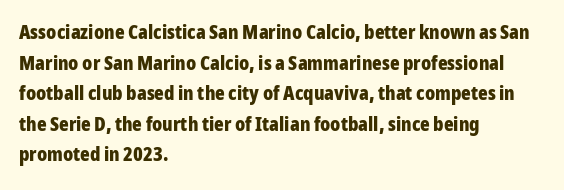
{"italic": "no", "bold": "yes", "underline": "no", "align": "left", "line_spacing": "normal", "line_spacing_ratio": 1.53, "letter_spacing": "normal", "letter_spacing_em": 0.0, "glyph_px": 20}
